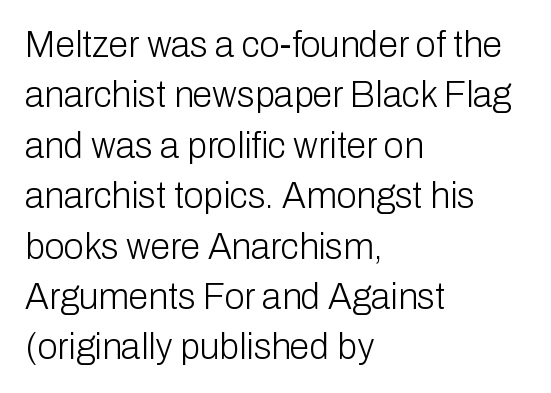
How would I describe the line gaps? Plain and ordinary. Every character sits straight up, as roman type does. The letters look calm and open, with moderate or lighter stems. Nobody touched the tracking dial on this one. Note the varied advance widths — an 'i' is clearly narrower than an 'm'. If you drew a ruler down the left edge, every line would touch it.
